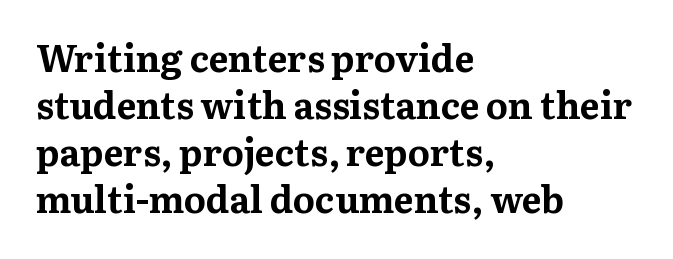
{"serif": "yes", "italic": "no", "bold": "yes", "weight": "bold", "width": "normal", "stroke_contrast": "medium", "x_height": "medium", "monospaced": "no", "underline": "no", "align": "left", "line_spacing": "normal", "line_spacing_ratio": 1.27, "letter_spacing": "normal", "letter_spacing_em": 0.0, "glyph_px": 37}
